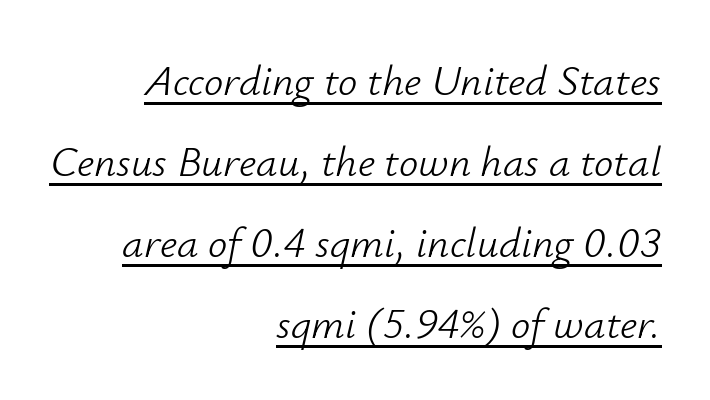
Q: Is the text bold? A: No.
Q: Is the text italic (slanted)? A: Yes, it leans right by about 12 degrees.
Q: Is the text underlined? A: Yes.
Q: How is the paragraph aligned? A: Right-aligned.
Q: Is the spacing between letters normal or unusually wide? A: Normal.
Q: Width (condensed, normal, or wide)? A: Normal.
Q: Stroke contrast? A: Low.
Q: x-height? A: Small.
Q: Monospaced? A: No.
